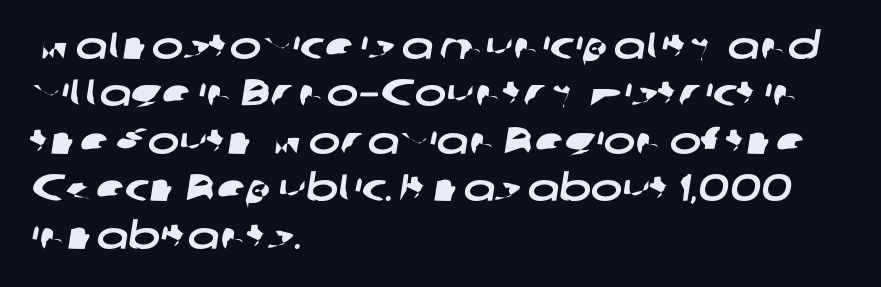
Beneath every word, the page is bare. Words appear dense and cohesive because spacing is normal. Vertically, the passage feels balanced, rows spaced as you'd expect. Teacher's note: observe the even left margin — that is flush-left alignment.
